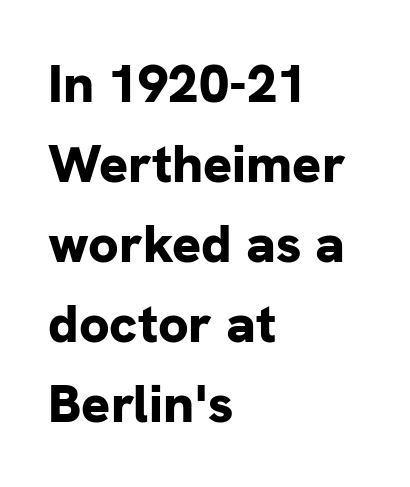
Q: Is the text bold? A: Yes.
Q: Is the text italic (slanted)? A: No, it is upright.
Q: Is the typeface a serif or a sans-serif typeface? A: Sans-serif.
Q: Is the text underlined? A: No.
Q: How is the paragraph aligned? A: Left-aligned.
Q: Is the spacing between letters normal or unusually wide? A: Normal.
Q: Is the spacing between lines tight, normal or loose? A: Normal.
Q: Width (condensed, normal, or wide)? A: Normal.
Q: Stroke contrast? A: Low.
Q: x-height? A: Medium.
Q: Monospaced? A: No.
